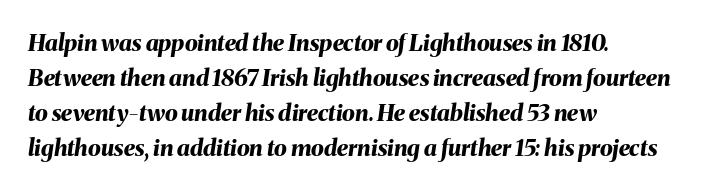
Q: Is the text bold? A: Yes.
Q: Is the text italic (slanted)? A: Yes, it leans right by about 8 degrees.
Q: Is the text underlined? A: No.
Q: How is the paragraph aligned? A: Left-aligned.
Q: Is the spacing between letters normal or unusually wide? A: Normal.
Q: Is the spacing between lines tight, normal or loose? A: Normal.
